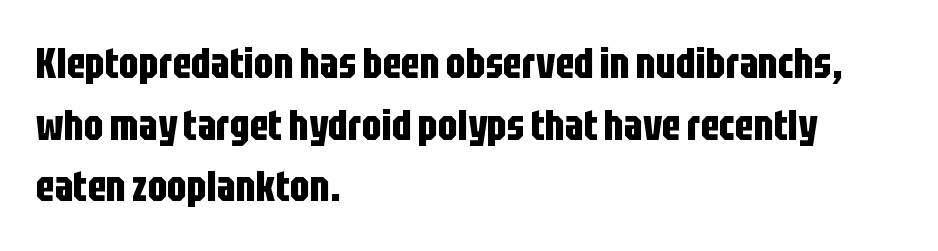
The image shows 42 px bold, condensed sans-serif type, upright; set left-aligned, normal line spacing (1.47x), normal letter spacing, not underlined; low stroke contrast and a large x-height.
